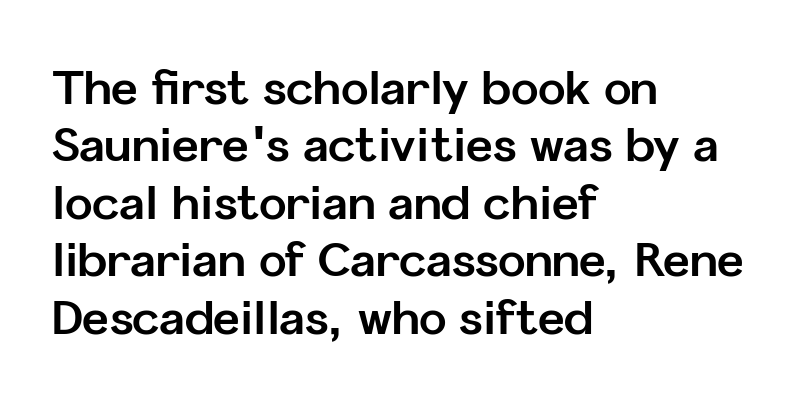
The image shows 46 px bold sans-serif type, upright; set left-aligned, normal line spacing (1.25x), normal letter spacing, not underlined; low stroke contrast and a medium x-height.
